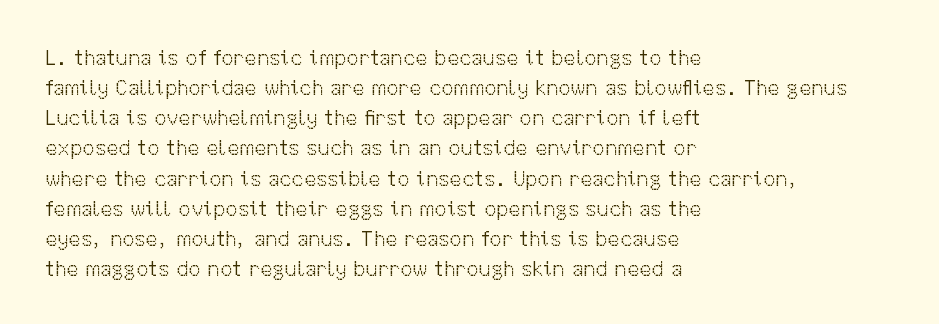
The image shows 22 px text type, upright; set left-aligned, normal line spacing (1.37x), normal letter spacing, not underlined.
